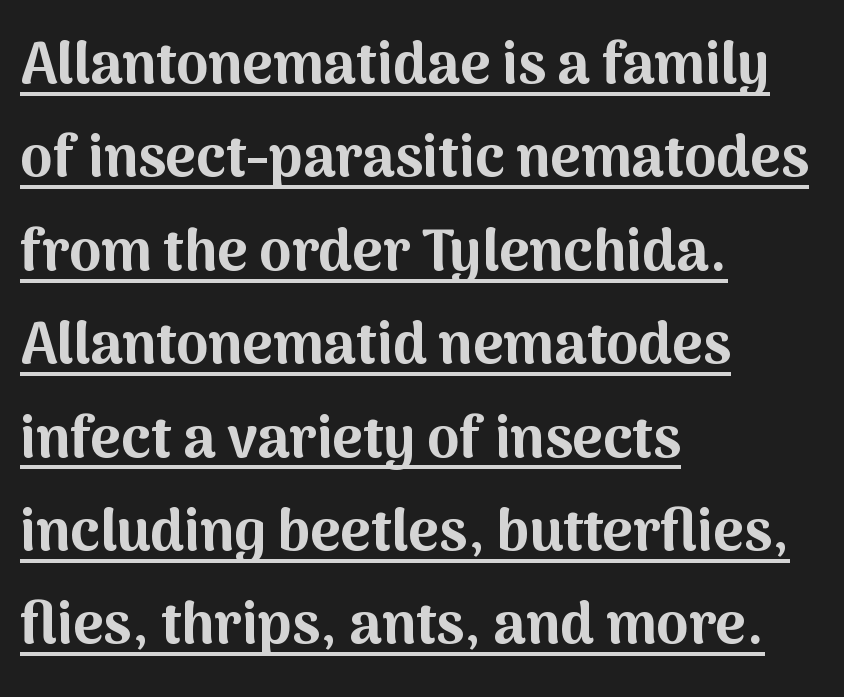
Serif or sans? Sans — the stroke terminals are bare. These words are printed bold, with thick strokes throughout. Think of a printed novel: that variable character pitch is what you see here. Inter-character spacing is left at the font's built-in metrics. The designer left line spacing at the default. Casual observation: everything's shoved over to the left.
